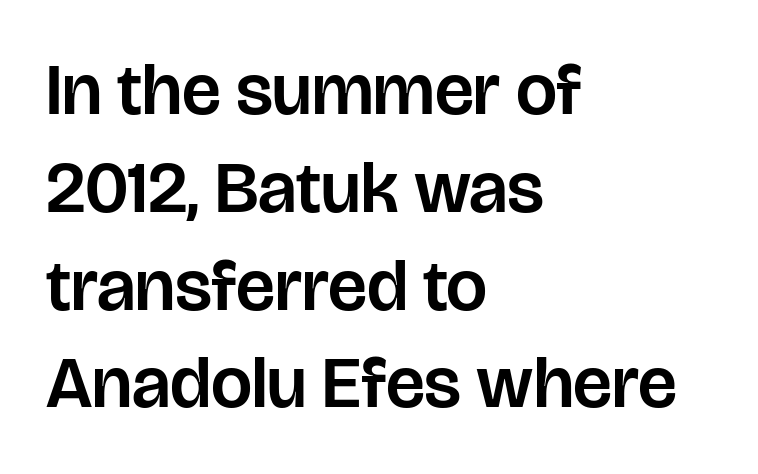
The image shows 73 px sans-serif type, upright; set left-aligned, normal line spacing (1.34x), normal letter spacing, not underlined; low stroke contrast and a large x-height.
